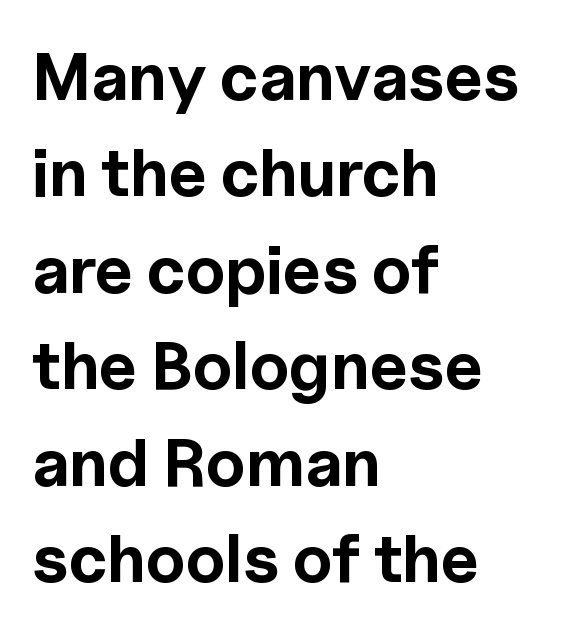
Only glyphs here, with clear space below each row. Is this a fixed-width face? No — the glyphs have proportional, varying widths. It's the straight-up-and-down kind of type. Every row of glyphs begins at an identical x-position on the left. Set as a true bold cut, around the 700 mark.
